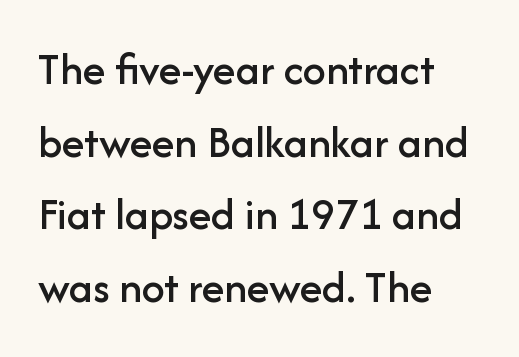
This rendering employs a face without finishing strokes, i.e., a sans-serif. Proportional: the letters do not fall into vertical columns. In terms of posture, this sample is upright. The specimen omits any rule beneath the text block's lines. Whoever set this chose a conventional vertical rhythm. The rendering keeps characters at their native spacing.
